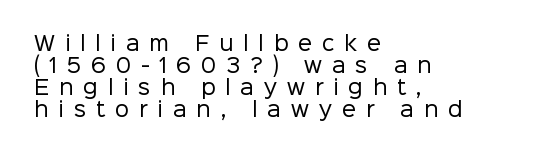
Quick note: interline space is minimal. Posture: upright roman. The characters are drawn with everyday or finer stroke widths. Descenders hang freely into open space. Between one letter and the next there's a generous, obvious gap.
